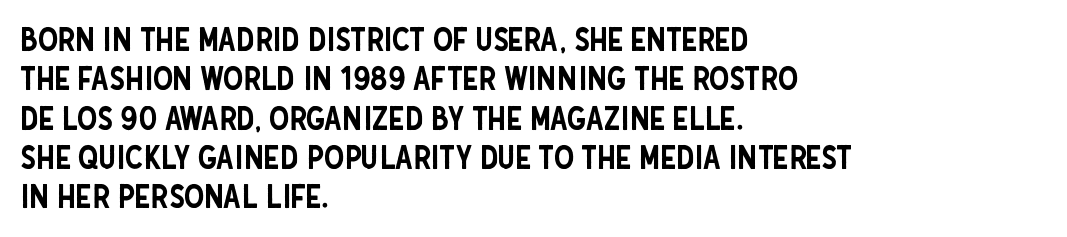
The image shows 32 px condensed sans-serif type, upright; set left-aligned, line spacing 1.23x, normal letter spacing, not underlined; low stroke contrast and a large x-height.
